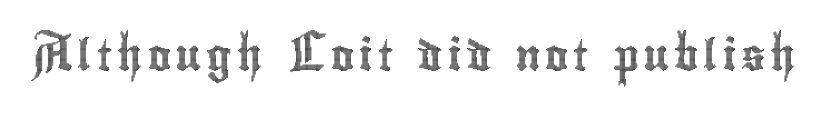
The image shows 31 px condensed type, upright; set not underlined; a small x-height.
